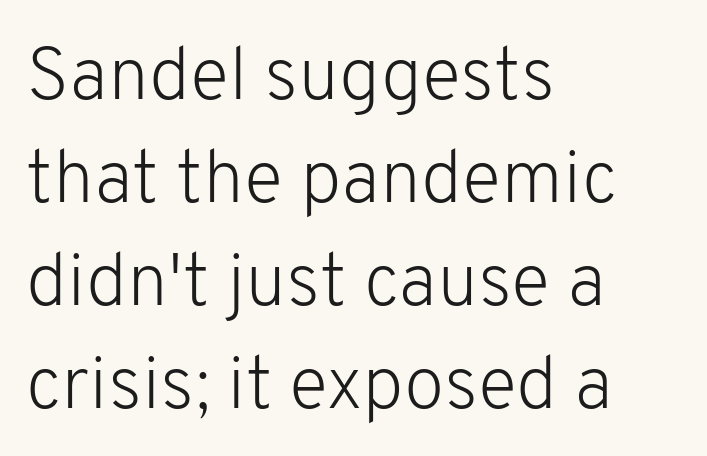
Q: Is the text bold? A: No.
Q: Is the text italic (slanted)? A: No, it is upright.
Q: Is the typeface a serif or a sans-serif typeface? A: Sans-serif.
Q: Is the text underlined? A: No.
Q: How is the paragraph aligned? A: Left-aligned.
Q: Is the spacing between letters normal or unusually wide? A: Normal.
Q: Is the spacing between lines tight, normal or loose? A: Normal.
Q: Width (condensed, normal, or wide)? A: Normal.
Q: Stroke contrast? A: Low.
Q: x-height? A: Medium.
Q: Monospaced? A: No.
